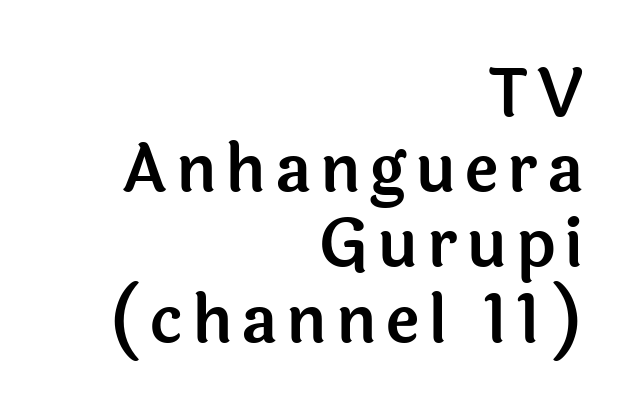
{"serif": "no", "italic": "no", "width": "normal", "x_height": "medium", "monospaced": "no", "underline": "no", "align": "right", "line_spacing": "tight", "line_spacing_ratio": 1.14, "glyph_px": 66}
